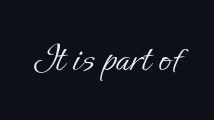
The image shows 41 px light type; set normal letter spacing, not underlined; low stroke contrast and a small x-height.
